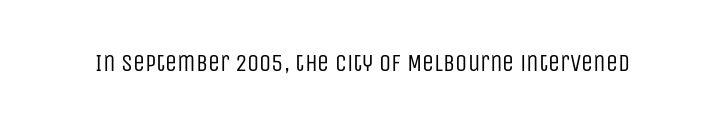
The image shows 24 px text type, upright; set normal letter spacing, not underlined.
